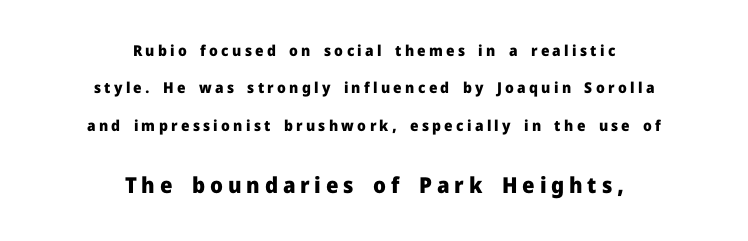
Q: Is the text bold? A: Yes.
Q: Is the text italic (slanted)? A: No, it is upright.
Q: Is the text underlined? A: No.
Q: How is the paragraph aligned? A: Centered.
Q: Is the spacing between letters normal or unusually wide? A: Unusually wide.
Q: Is the spacing between lines tight, normal or loose? A: Loose.
Q: Which block of text is set in a larger size, the first (top) or the second (bottom)? A: The second (bottom) one.
